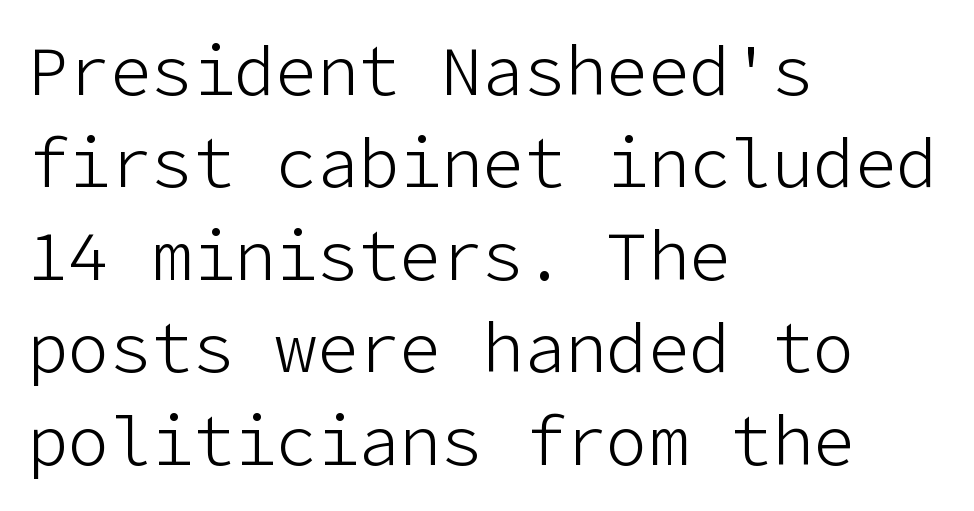
The image shows 69 px light sans-serif type, upright; set left-aligned, normal line spacing (1.34x), normal letter spacing, not underlined; low stroke contrast and a medium x-height.
